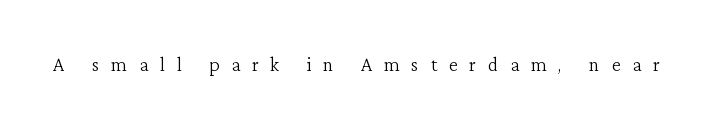
The image shows 25 px text type, upright; set unusually wide letter spacing (+0.47 em), not underlined.
